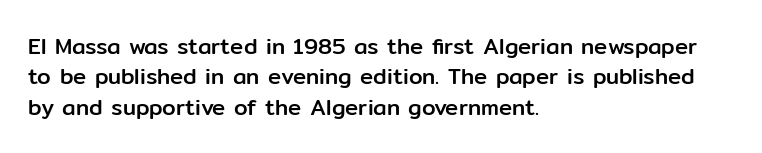
Descenders are the only things crossing below the line. The paragraph has a hard left edge and a soft right edge. Nothing unusual about the tracking: characters are spaced as the font intends. Vertically, the passage feels balanced, rows spaced as you'd expect. If you drew a line through each stem, it would be perfectly vertical.
